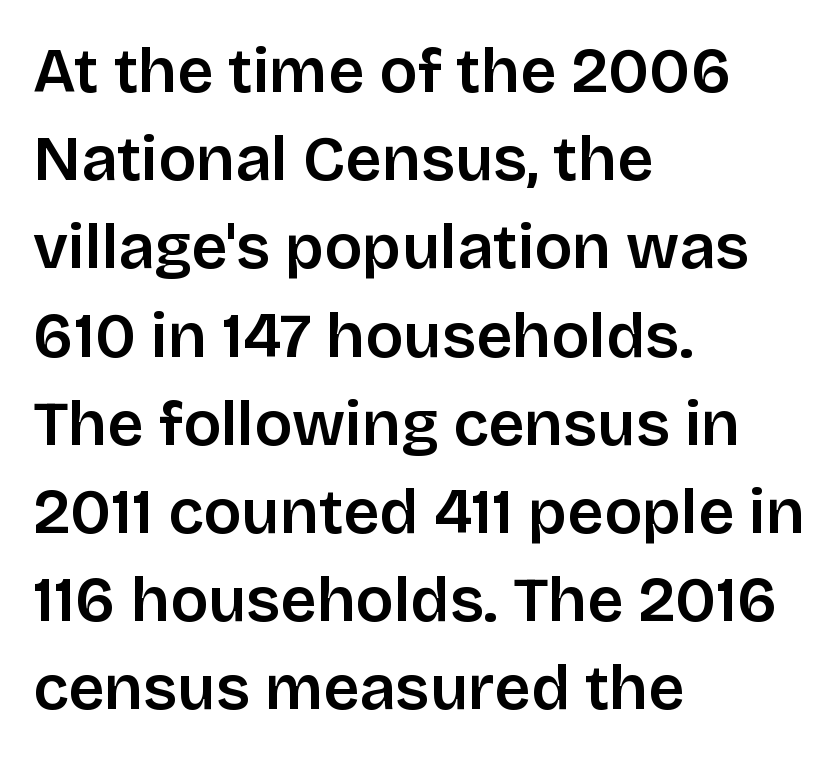
Regular leading. The font family rendered here belongs to the sans-serif group. This sample uses plain, unmodified letter spacing. Quick note: underline off. The compositor pushed each line to the left boundary.
